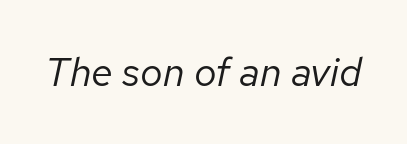
The image shows 40 px regular-weight type, italic (leaning right); set normal letter spacing, not underlined; low stroke contrast and a medium x-height.
